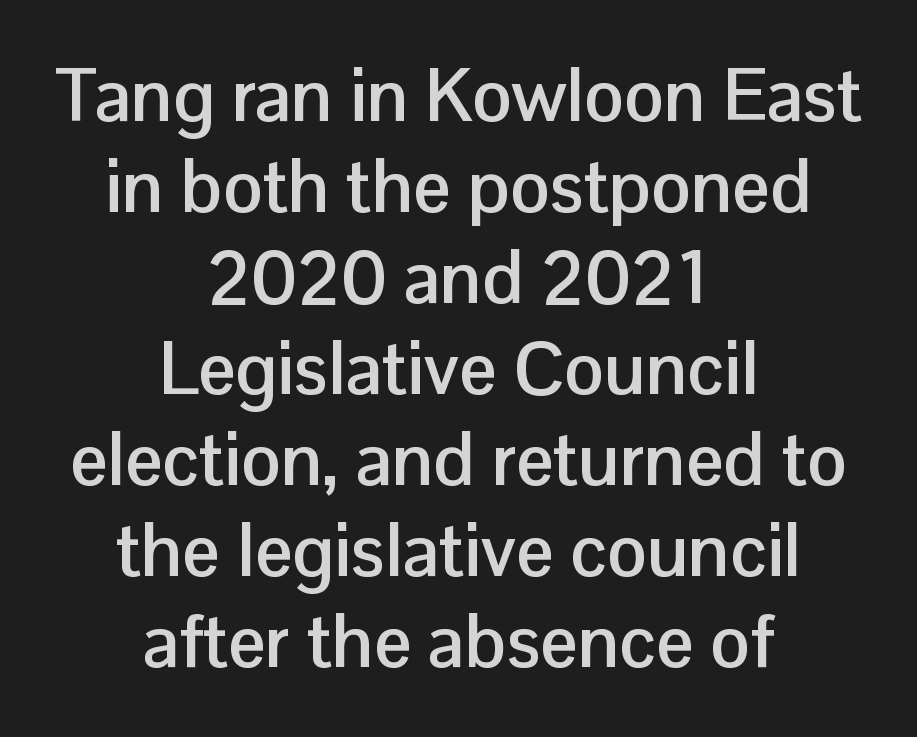
Heavy-handed strokes throughout: this text is bold. These lines are rendered in a variable-pitch font. If you drew a line through each stem, it would be perfectly vertical. Short and long lines alike share a common midpoint. Tracking value appears to be zero — textbook default spacing. Examine the stroke ends and you'll find no serifs.
